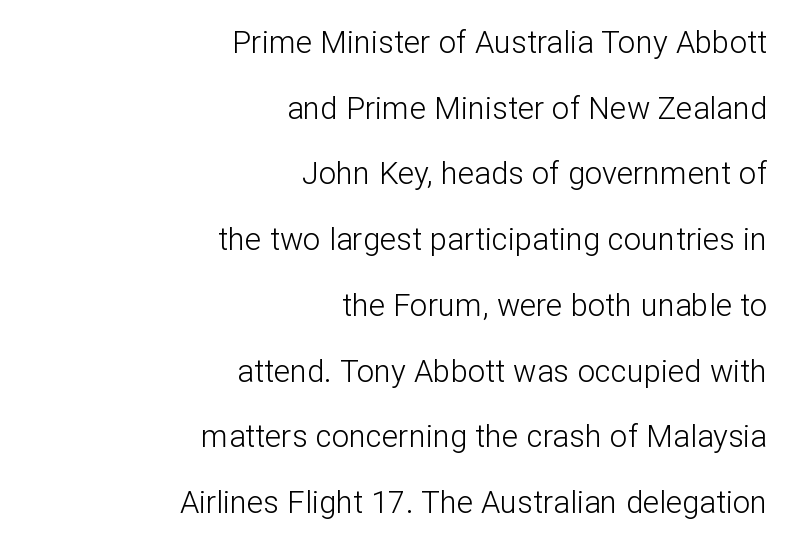
The image shows 31 px light sans-serif type, upright; set right-aligned, loose line spacing (2.12x), normal letter spacing, not underlined; low stroke contrast and a medium x-height.
